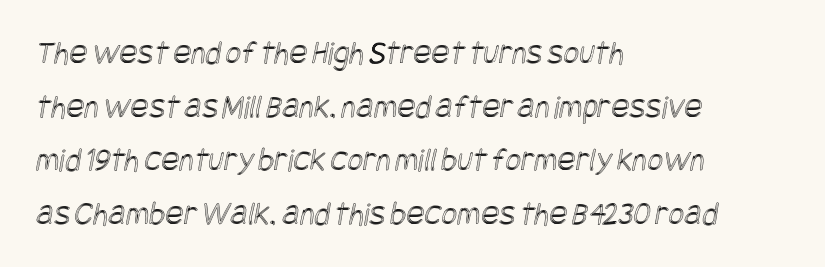
{"width": "condensed", "x_height": "large", "underline": "no", "align": "left", "line_spacing": "normal", "line_spacing_ratio": 1.58, "letter_spacing": "normal", "letter_spacing_em": 0.0, "glyph_px": 34}
